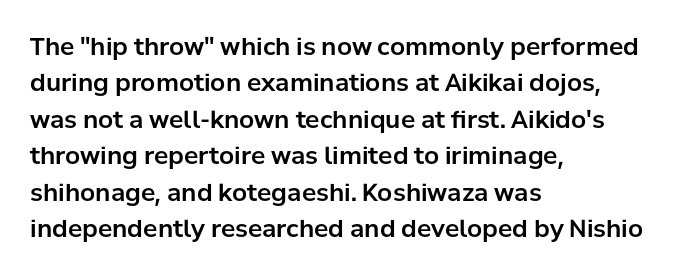
Q: Is the text italic (slanted)? A: No, it is upright.
Q: Is the text underlined? A: No.
Q: How is the paragraph aligned? A: Left-aligned.
Q: Is the spacing between letters normal or unusually wide? A: Normal.
Q: Is the spacing between lines tight, normal or loose? A: Normal.
